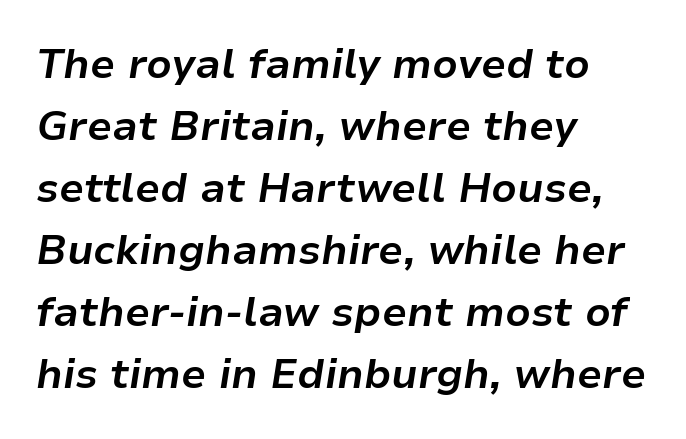
Q: Is the text bold? A: Yes.
Q: Is the text italic (slanted)? A: Yes, it leans right by about 9 degrees.
Q: Is the text underlined? A: No.
Q: How is the paragraph aligned? A: Left-aligned.
Q: Is the spacing between letters normal or unusually wide? A: Normal.
Q: Is the spacing between lines tight, normal or loose? A: Normal.
Q: Width (condensed, normal, or wide)? A: Normal.
Q: Stroke contrast? A: Low.
Q: x-height? A: Medium.
Q: Monospaced? A: No.
